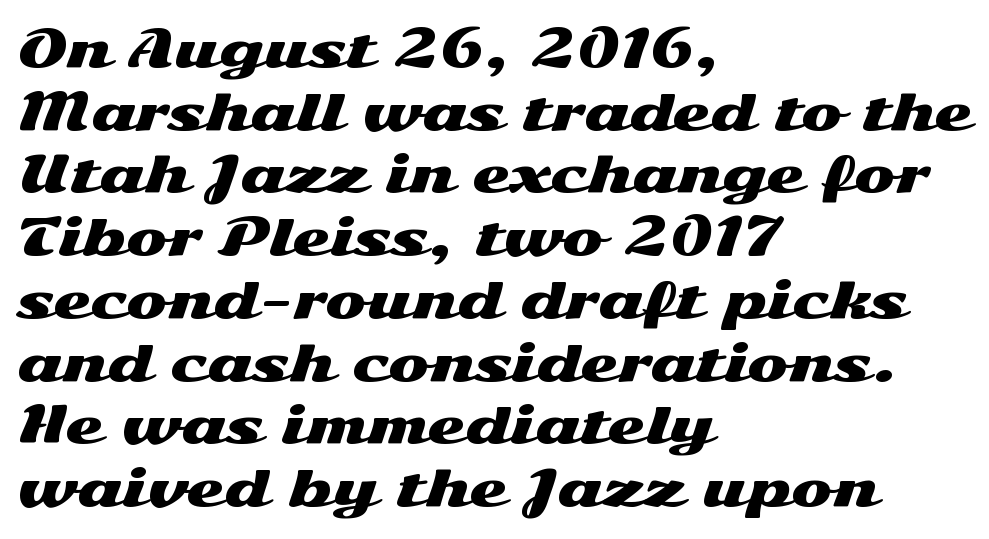
The image shows 49 px wide sans-serif type; set left-aligned, normal line spacing (1.28x), normal letter spacing, not underlined; medium stroke contrast and a medium x-height.
